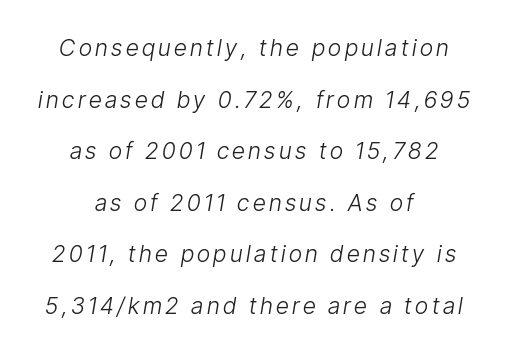
{"italic": "yes", "lean": "right", "slant_degrees": 9, "bold": "no", "underline": "no", "align": "center", "line_spacing": "loose", "line_spacing_ratio": 2.24, "glyph_px": 23}
